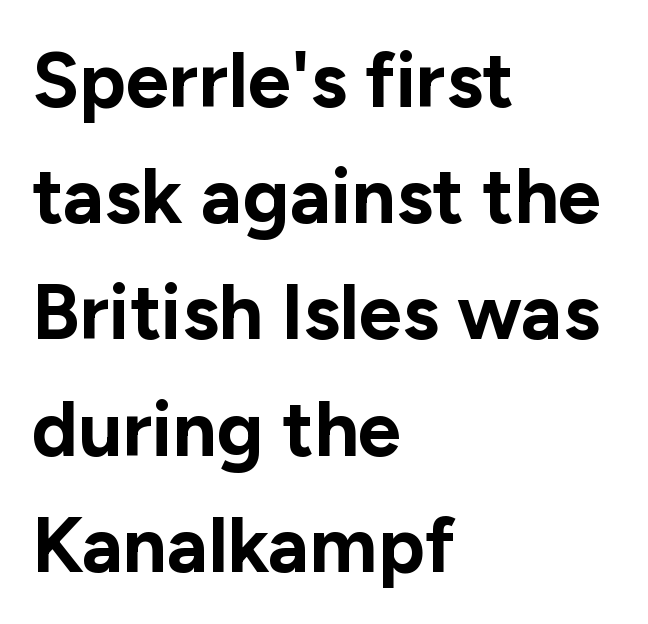
{"serif": "no", "italic": "no", "bold": "yes", "weight": "bold", "width": "normal", "stroke_contrast": "low", "x_height": "medium", "monospaced": "no", "underline": "no", "align": "left", "line_spacing": "normal", "line_spacing_ratio": 1.49, "letter_spacing": "normal", "letter_spacing_em": 0.0, "glyph_px": 78}
